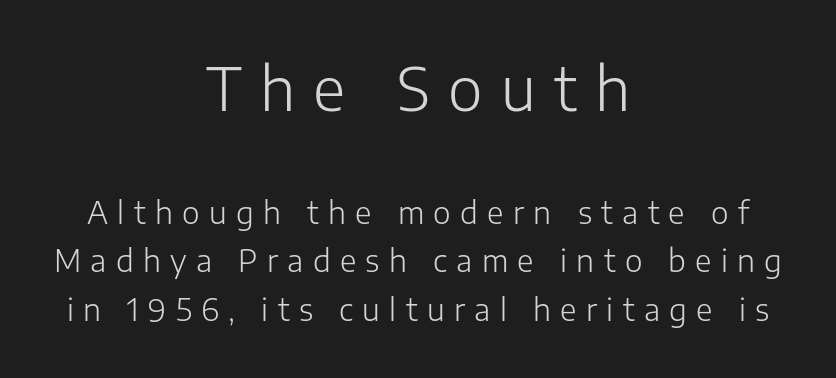
The image shows 59 px light sans-serif type, upright; set centered, normal line spacing (1.62x), unusually wide letter spacing (+0.31 em), not underlined; the first (top) block is 1.97x larger; low stroke contrast and a medium x-height.
